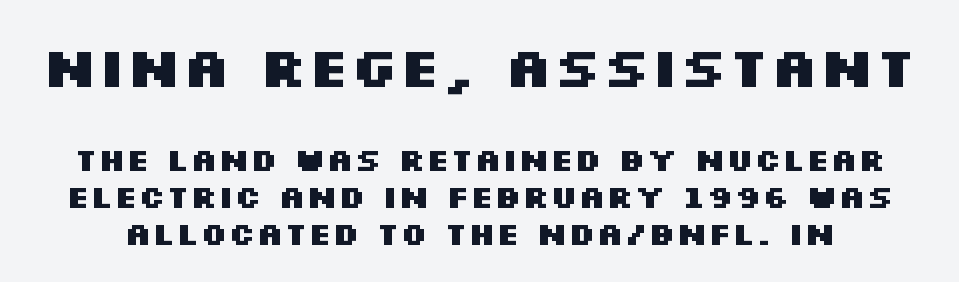
{"serif": "no", "italic": "no", "bold": "yes", "weight": "heavy", "width": "wide", "stroke_contrast": "medium", "x_height": "large", "monospaced": "no", "underline": "no", "line_spacing": "tight", "line_spacing_ratio": 1.15, "letter_spacing": "normal", "letter_spacing_em": 0.0, "larger_block": "first", "size_ratio": 1.75, "glyph_px": 56}
